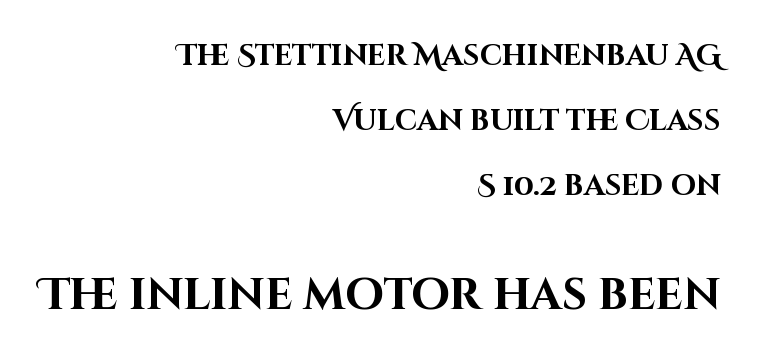
The image shows 44 px bold sans-serif type, upright; set right-aligned, loose line spacing (2.24x), normal letter spacing, not underlined; the second (bottom) block is 1.52x larger; high stroke contrast and a large x-height.
